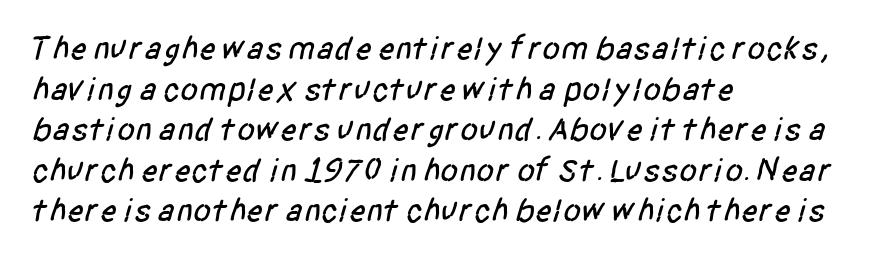
The image shows 33 px condensed sans-serif type; set left-aligned, line spacing 1.23x, normal letter spacing, not underlined; low stroke contrast and a large x-height.
